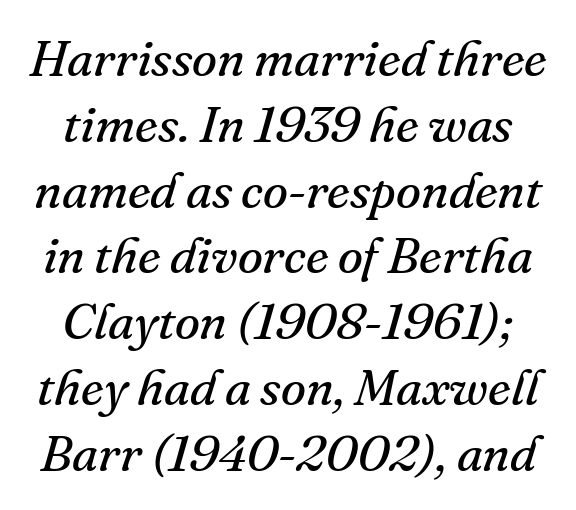
Old-style or modern, the face here clearly has serifs. Here the designer chose a conventional face with non-uniform glyph widths. The specimen omits any rule beneath the text block's lines. Stem width sits at or under what a default text font uses. Look at the tracking — it's just the regular setting, nothing added. This sample uses an oblique cut, with every glyph tilted off the vertical.
